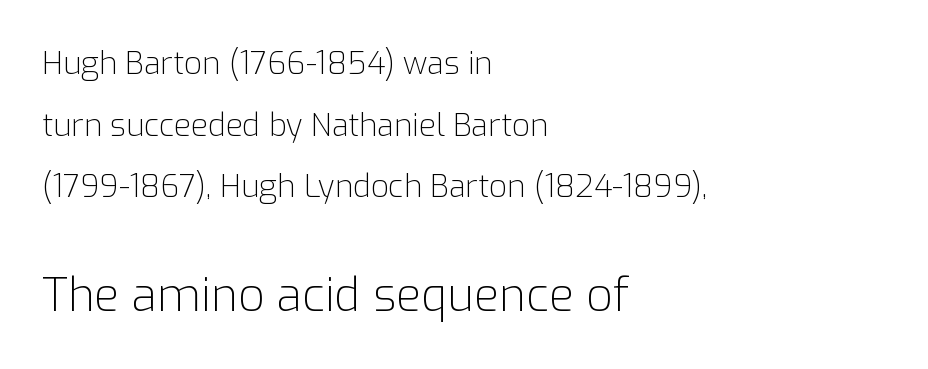
Q: Is the text bold? A: No.
Q: Is the text italic (slanted)? A: No, it is upright.
Q: Is the typeface a serif or a sans-serif typeface? A: Sans-serif.
Q: Is the text underlined? A: No.
Q: How is the paragraph aligned? A: Left-aligned.
Q: Is the spacing between letters normal or unusually wide? A: Normal.
Q: Is the spacing between lines tight, normal or loose? A: Loose.
Q: Which block of text is set in a larger size, the first (top) or the second (bottom)? A: The second (bottom) one.
Q: Width (condensed, normal, or wide)? A: Normal.
Q: Stroke contrast? A: Low.
Q: x-height? A: Medium.
Q: Monospaced? A: No.
